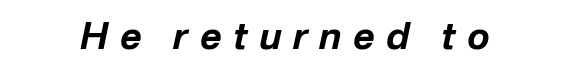
{"italic": "yes", "lean": "right", "slant_degrees": 12, "bold": "yes", "weight": "bold", "width": "normal", "stroke_contrast": "low", "x_height": "medium", "monospaced": "no", "underline": "no", "letter_spacing": "wide", "letter_spacing_em": 0.31, "glyph_px": 37}
